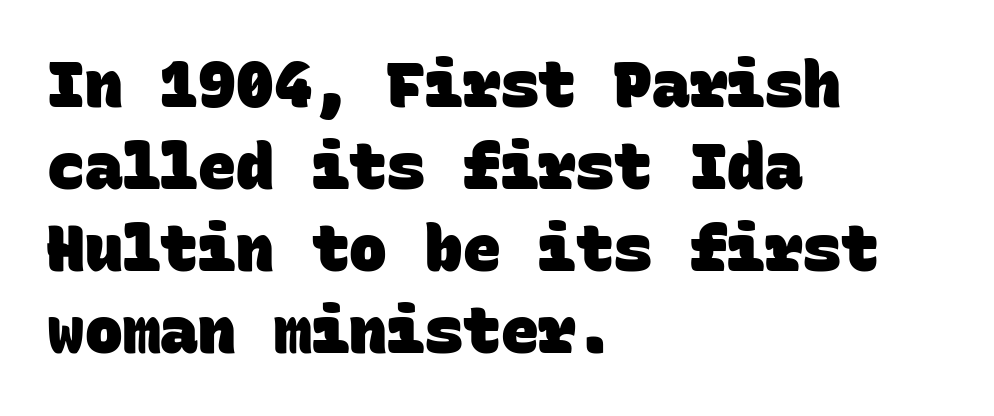
The image shows 63 px heavy sans-serif type, monospaced; set left-aligned, normal line spacing (1.3x), normal letter spacing, not underlined; low stroke contrast and a large x-height.
